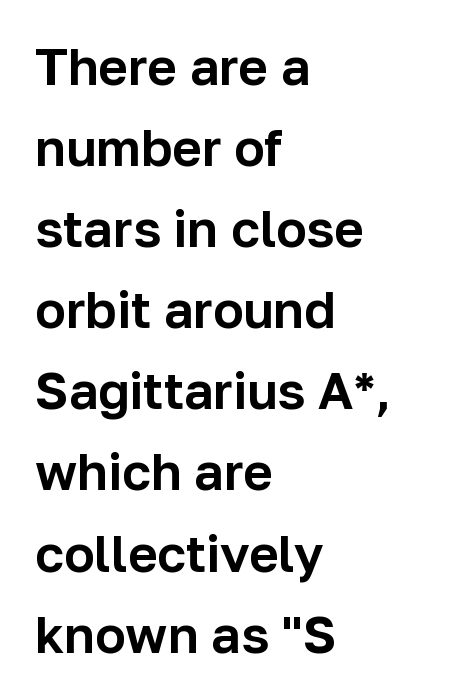
The image shows 51 px sans-serif type, upright; set left-aligned, normal line spacing (1.59x), normal letter spacing, not underlined; low stroke contrast and a medium x-height.
